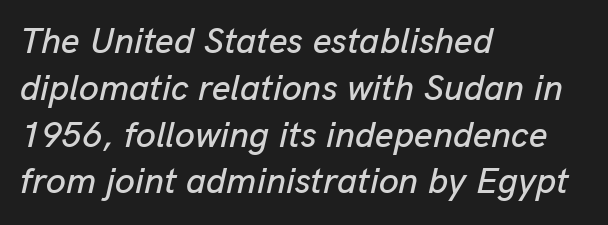
{"italic": "yes", "lean": "right", "slant_degrees": 13, "width": "normal", "stroke_contrast": "low", "x_height": "medium", "monospaced": "no", "underline": "no", "align": "left", "line_spacing": "normal", "line_spacing_ratio": 1.3, "letter_spacing": "normal", "letter_spacing_em": 0.0, "glyph_px": 36}
